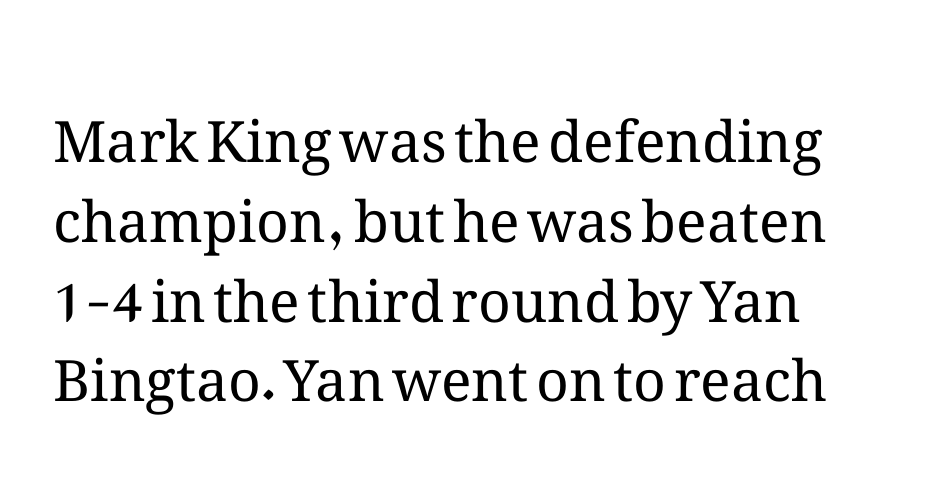
The image shows 57 px regular-weight type, upright; set left-aligned, normal line spacing (1.4x), normal letter spacing, not underlined; medium stroke contrast and a medium x-height.
